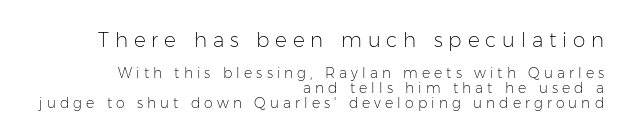
The image shows 20 px text type, upright; set right-aligned, tight line spacing (1.07x), unusually wide letter spacing (+0.29 em), not underlined; the first (top) block is 1.43x larger.
